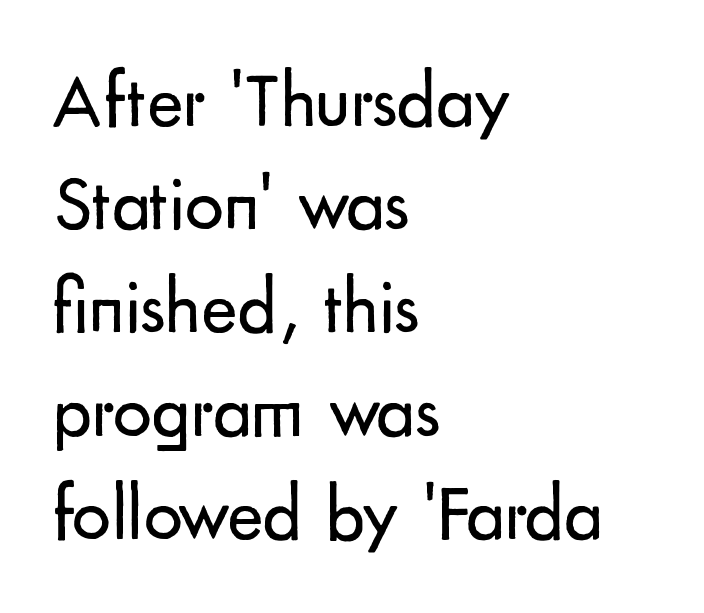
Baseline-to-baseline distance is the conventional proportion of letter height. Underline: absent. If you drew a ruler down the left edge, every line would touch it. The rendering shows plain stroke endings on the letterforms — a sans-serif design.
